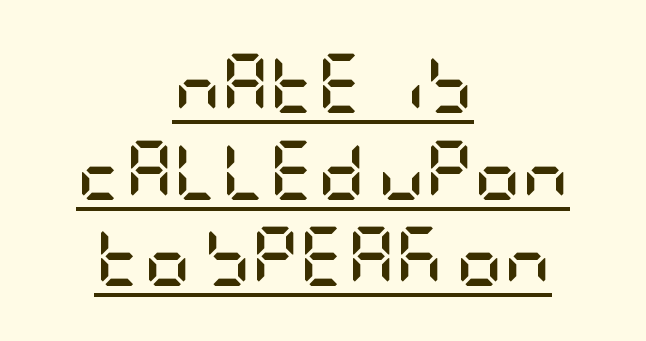
Pretty heavy lettering here — definitely bold. Glyph-to-glyph distance matches everyday printed text. Characters remain perfectly vertical along every line. The glyphs in this specimen are sans serif. Descenders here cross a horizontal rule under the line. The rows are spaced the way most documents space them.
